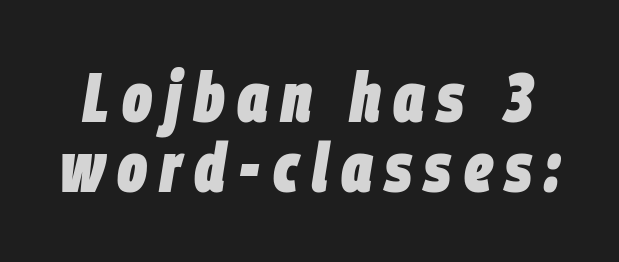
The image shows 70 px heavy, condensed type, italic (leaning right); set tight line spacing (1.0x), not underlined; low stroke contrast and a large x-height.
